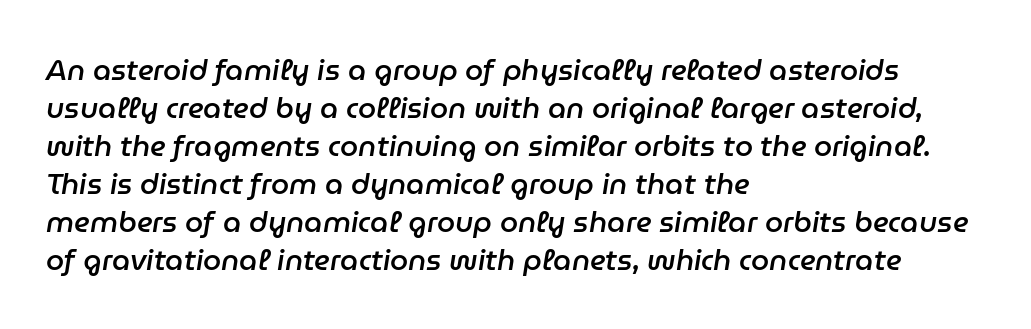
If you measured baseline to baseline, you'd find a middling distance. The rendering uses a semibold face; strokes are thickened but not to full bold. Rule under the text: the space is simply empty. Caption: standard tracking, unaltered. These lines are rendered in a variable-pitch font. The lines are quadded left.
